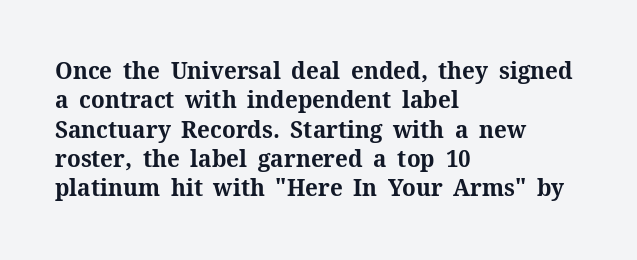
Check the space under the baseline: it is left empty. Words appear dense and cohesive because spacing is normal. Summary of weight: heavy, a full bold. Caption: multi-line text, flush left, ragged right.
